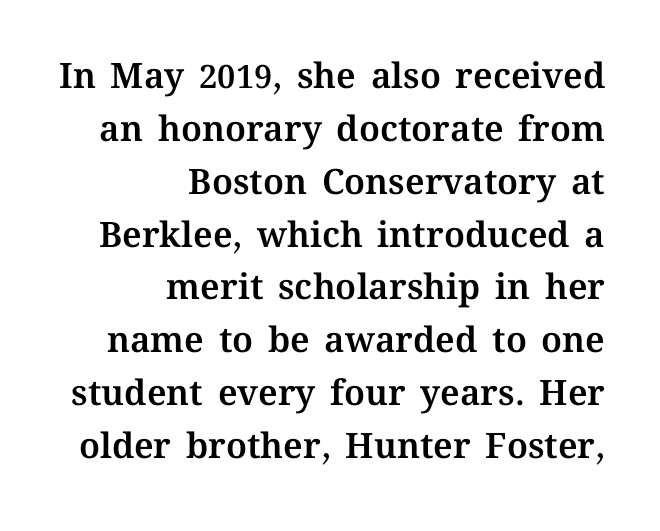
Q: Is the text italic (slanted)? A: No, it is upright.
Q: Is the text underlined? A: No.
Q: How is the paragraph aligned? A: Right-aligned.
Q: Is the spacing between letters normal or unusually wide? A: Normal.
Q: Is the spacing between lines tight, normal or loose? A: Normal.
Q: Width (condensed, normal, or wide)? A: Normal.
Q: Stroke contrast? A: Medium.
Q: x-height? A: Medium.
Q: Monospaced? A: No.
